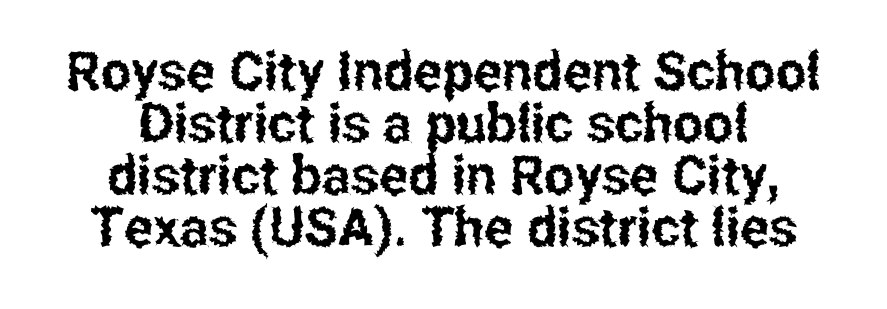
Think of a printed novel: that variable character pitch is what you see here. Baseline-to-baseline distance is barely more than the letter height. Nothing sits at the stroke ends, so this counts as sans-serif. These lines keep a tight, regular rhythm from letter to letter.
